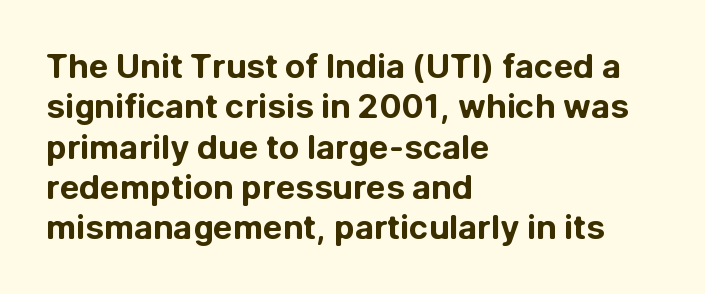
{"serif": "no", "italic": "no", "bold": "yes", "weight": "bold", "width": "normal", "stroke_contrast": "low", "x_height": "medium", "monospaced": "no", "underline": "no", "align": "left", "line_spacing_ratio": 1.22, "letter_spacing": "normal", "letter_spacing_em": 0.0, "glyph_px": 33}
